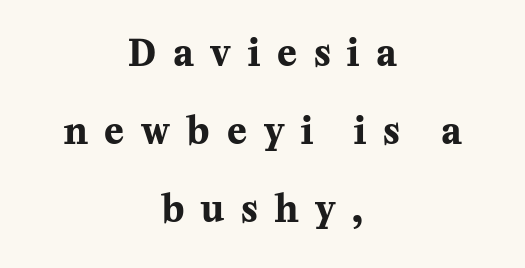
{"serif": "yes", "italic": "no", "bold": "yes", "weight": "bold", "width": "normal", "stroke_contrast": "medium", "x_height": "medium", "monospaced": "no", "underline": "no", "align": "center", "line_spacing": "loose", "line_spacing_ratio": 2.17, "letter_spacing": "wide", "letter_spacing_em": 0.47, "glyph_px": 36}
